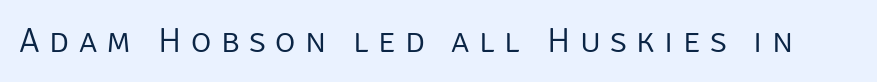
These lines are composed in type without serifs. Each word looks stretched out because of the extra space between its letters. Think of a printed novel: that variable character pitch is what you see here. Every character sits straight up, as roman type does.
